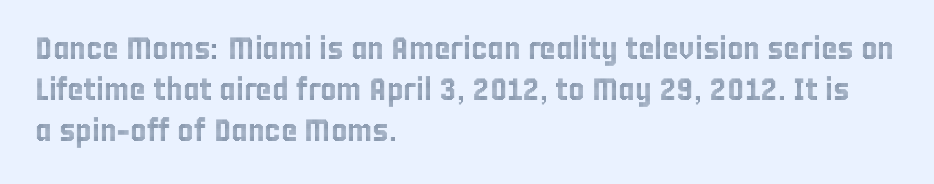
The image shows 31 px condensed type, upright; set left-aligned, normal line spacing (1.32x), normal letter spacing, not underlined; a large x-height.
